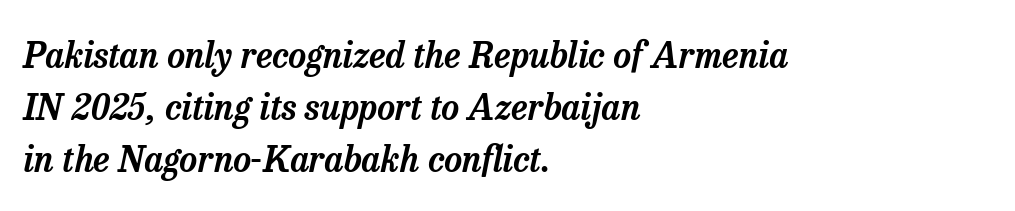
Q: Is the text italic (slanted)? A: Yes, it leans right by about 13 degrees.
Q: Is the typeface a serif or a sans-serif typeface? A: Serif.
Q: Is the text underlined? A: No.
Q: How is the paragraph aligned? A: Left-aligned.
Q: Is the spacing between letters normal or unusually wide? A: Normal.
Q: Is the spacing between lines tight, normal or loose? A: Normal.
Q: Width (condensed, normal, or wide)? A: Normal.
Q: Stroke contrast? A: Low.
Q: x-height? A: Medium.
Q: Monospaced? A: No.
